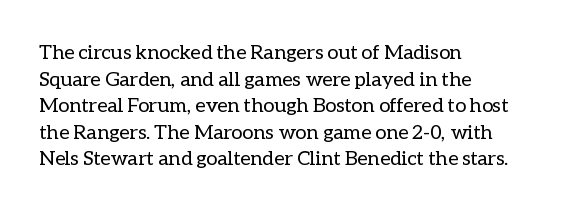
Q: Is the text bold? A: No.
Q: Is the text italic (slanted)? A: No, it is upright.
Q: Is the text underlined? A: No.
Q: How is the paragraph aligned? A: Left-aligned.
Q: Is the spacing between letters normal or unusually wide? A: Normal.
Q: Is the spacing between lines tight, normal or loose? A: Normal.
